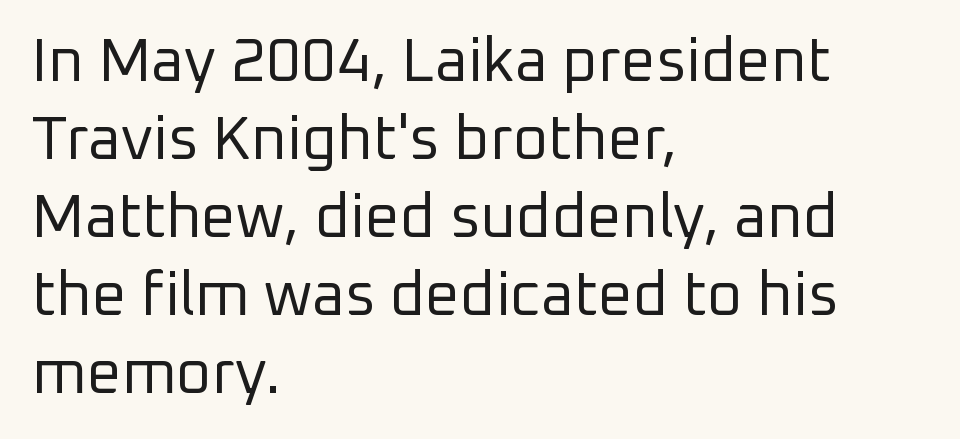
The image shows 61 px regular-weight sans-serif type, upright; set left-aligned, normal line spacing (1.28x), normal letter spacing, not underlined; low stroke contrast and a medium x-height.
